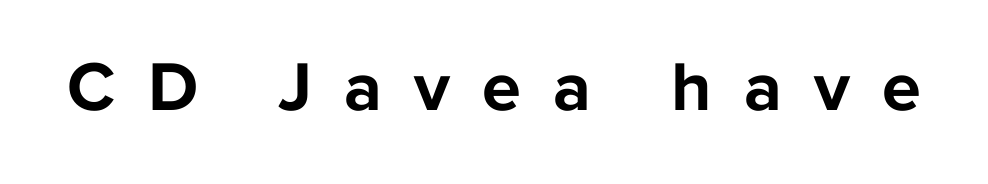
Q: Is the text bold? A: Yes.
Q: Is the text italic (slanted)? A: No, it is upright.
Q: Is the typeface a serif or a sans-serif typeface? A: Sans-serif.
Q: Is the text underlined? A: No.
Q: Is the spacing between letters normal or unusually wide? A: Unusually wide.
Q: Width (condensed, normal, or wide)? A: Normal.
Q: Stroke contrast? A: Low.
Q: x-height? A: Medium.
Q: Monospaced? A: No.
